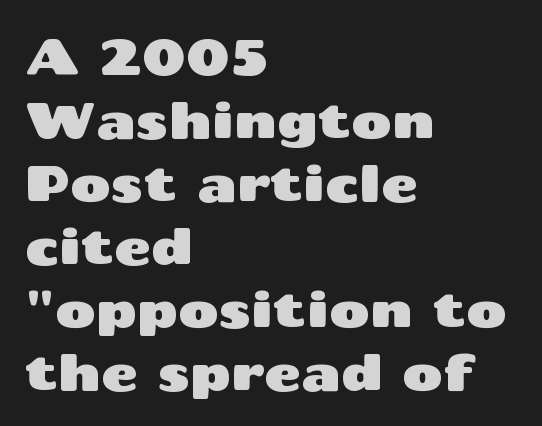
The gaps between neighbouring characters are ordinary and unremarkable. Vertically, the passage feels balanced, rows spaced as you'd expect. This rendering uses left alignment, leaving the right contour irregular. The face used here is proportionally spaced, like ordinary book or web type. Each row of text sits above clean, open space.
